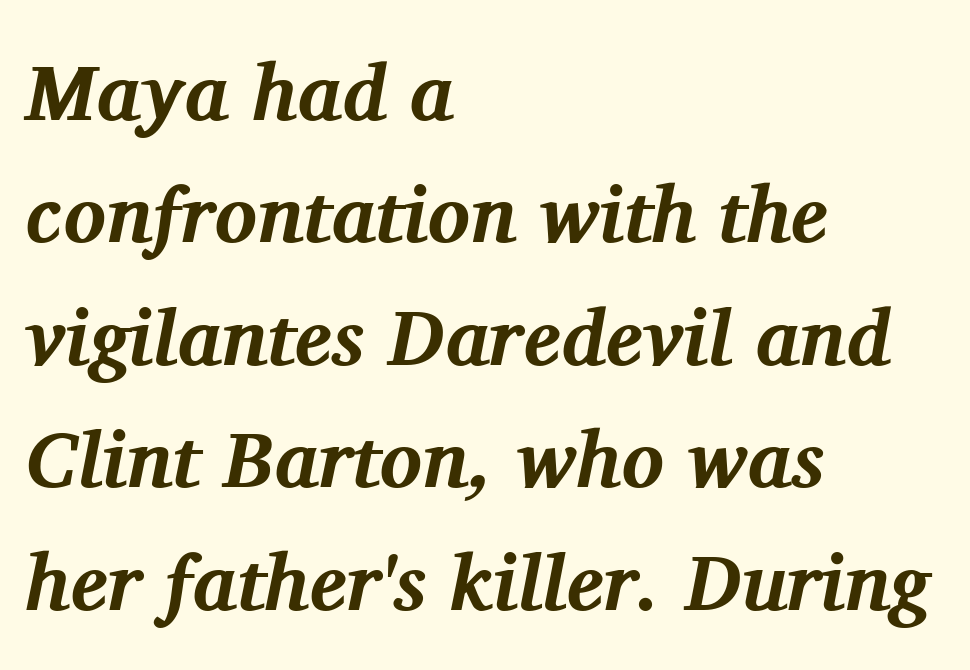
{"serif": "yes", "italic": "yes", "lean": "right", "slant_degrees": 11, "bold": "yes", "weight": "bold", "width": "normal", "stroke_contrast": "medium", "x_height": "medium", "monospaced": "no", "underline": "no", "align": "left", "line_spacing": "normal", "line_spacing_ratio": 1.55, "letter_spacing": "normal", "letter_spacing_em": 0.0, "glyph_px": 79}
